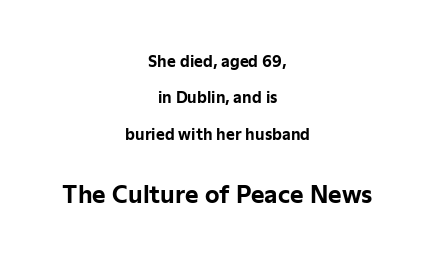
Descenders hang freely into open space. Is the type bold? Yes — the strokes are clearly thick and heavy. The letters stand upright; this is a roman face. A typesetter would call this zero additional tracking. Typeset on center — no edge is straight.
